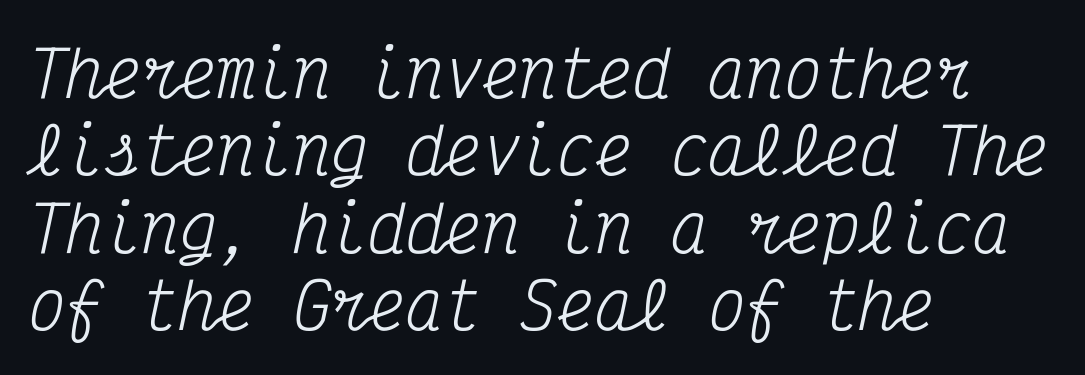
Underlining? Definitely not there. Would a proofreader flag this as italicized? Yes. Typeset ragged right — the left edge is the straight one. The letters look calm and open, with moderate or lighter stems.
